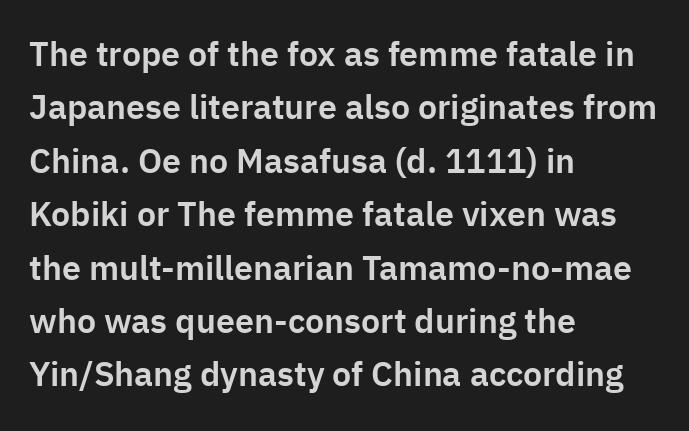
Q: Is the text italic (slanted)? A: No, it is upright.
Q: Is the typeface a serif or a sans-serif typeface? A: Sans-serif.
Q: Is the text underlined? A: No.
Q: How is the paragraph aligned? A: Left-aligned.
Q: Is the spacing between letters normal or unusually wide? A: Normal.
Q: Is the spacing between lines tight, normal or loose? A: Normal.
Q: Width (condensed, normal, or wide)? A: Normal.
Q: Stroke contrast? A: Low.
Q: x-height? A: Medium.
Q: Monospaced? A: No.
